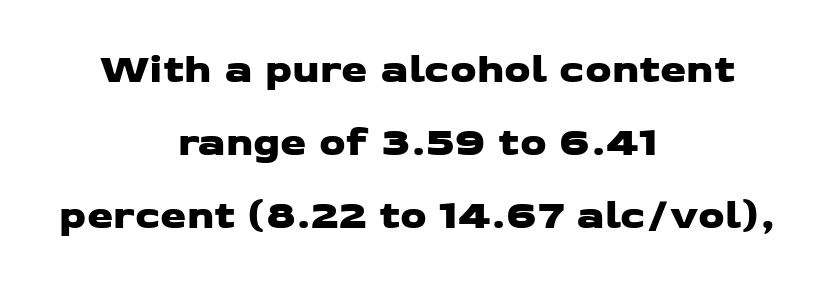
The zone under the glyphs is completely vacant. Character widths vary here, with narrow letters taking less room than wide ones. One-word summary of the alignment: center. The passage shown is typeset with a sans-serif family.
